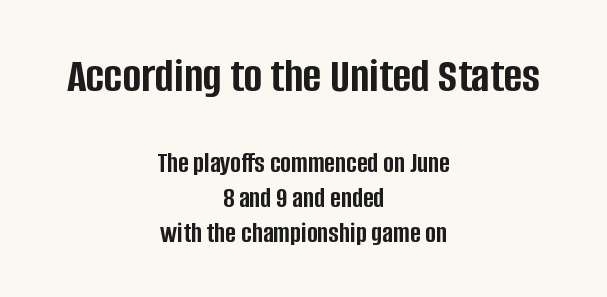
Characters follow at the spacing the type designer built in. Vertical strokes here are truly vertical. Typesetter's note — upper block bumped up in size, lower block left smaller. Every row of glyphs is offset so its center matches the block's center.
